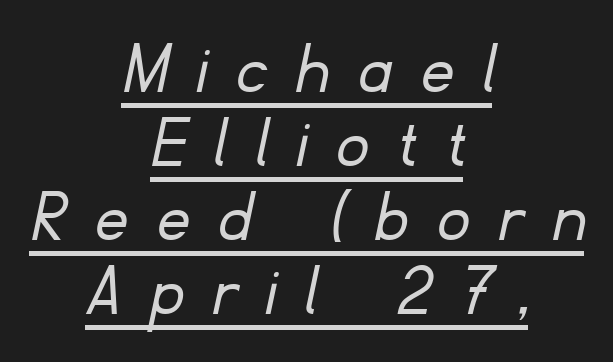
The typesetter chose a symmetrical, centered arrangement here. The weight would be labelled regular, book, light, or lighter still. Reading down the column, the eye jumps only a short way to each next line. This sample has the flowing, uneven cadence of proportional lettering. Each letter's strokes conclude bluntly, with no projecting serifs.
